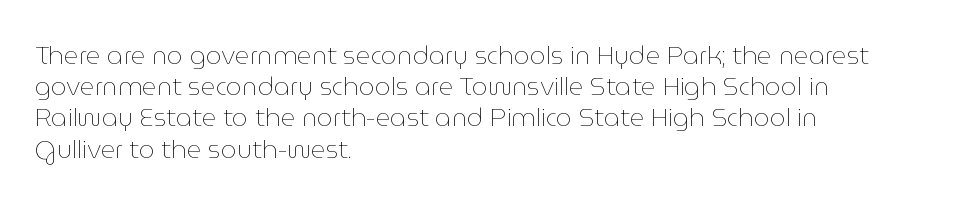
Spacing between characters is what you'd get straight out of the box. Ordinary non-slanted type is in use. The compositor pushed each line to the left boundary. Rows of type keep a routine distance in the vertical direction.
